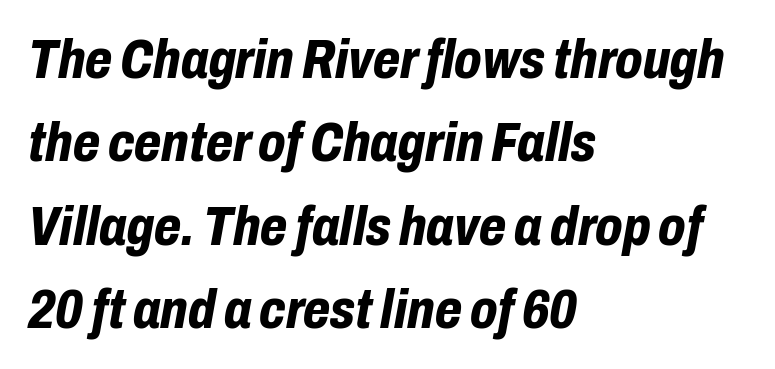
Q: Is the text bold? A: Yes.
Q: Is the text italic (slanted)? A: Yes, it leans right by about 10 degrees.
Q: Is the text underlined? A: No.
Q: How is the paragraph aligned? A: Left-aligned.
Q: Is the spacing between letters normal or unusually wide? A: Normal.
Q: Is the spacing between lines tight, normal or loose? A: Normal.
Q: Width (condensed, normal, or wide)? A: Condensed.
Q: Stroke contrast? A: Low.
Q: x-height? A: Medium.
Q: Monospaced? A: No.
